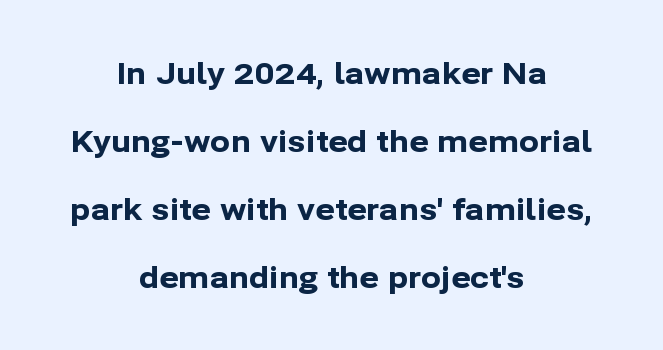
Nothing sits at the stroke ends, so this counts as sans-serif. Check the space under the baseline: it is left empty. Leading: increased. The letters advance in unequal steps, a hallmark of proportional type. Glyph-to-glyph distance matches everyday printed text. Plenty of ink on the page — the face is bold.
